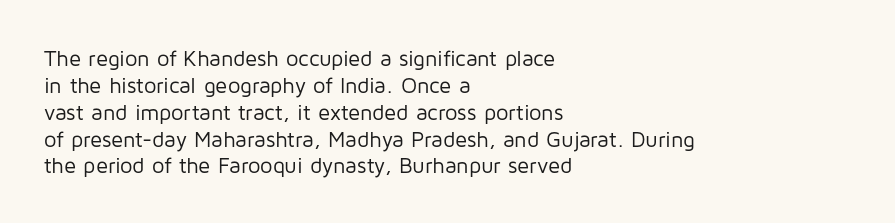
Q: Is the text bold? A: No.
Q: Is the text italic (slanted)? A: No, it is upright.
Q: Is the text underlined? A: No.
Q: How is the paragraph aligned? A: Left-aligned.
Q: Is the spacing between letters normal or unusually wide? A: Normal.
